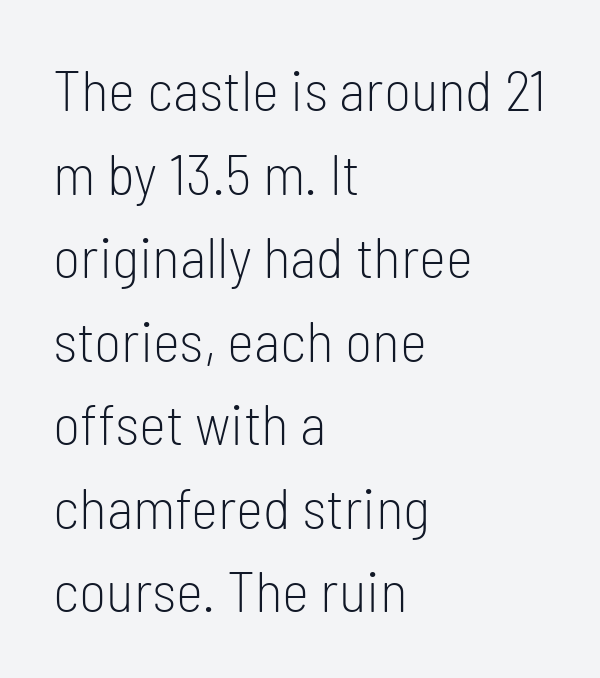
{"serif": "no", "italic": "no", "bold": "no", "weight": "light", "width": "condensed", "stroke_contrast": "low", "x_height": "medium", "monospaced": "no", "underline": "no", "align": "left", "line_spacing": "normal", "line_spacing_ratio": 1.44, "letter_spacing": "normal", "letter_spacing_em": 0.0, "glyph_px": 58}
